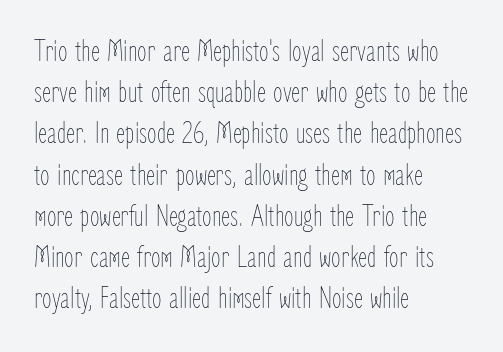
Caption: multi-line text, flush left, ragged right. These lines are rendered in a variable-pitch font. Descender tails drop into unmarked territory. Compared with typical body copy, the letter spacing here is the same.
